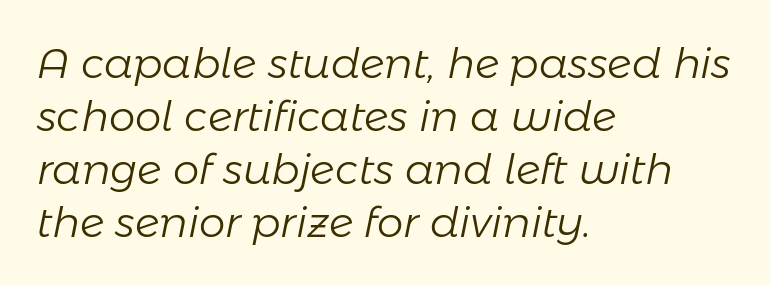
Q: Is the text bold? A: No.
Q: Is the text italic (slanted)? A: Yes, it leans right by about 11 degrees.
Q: Is the text underlined? A: No.
Q: How is the paragraph aligned? A: Left-aligned.
Q: Is the spacing between letters normal or unusually wide? A: Normal.
Q: Is the spacing between lines tight, normal or loose? A: Normal.
Q: Width (condensed, normal, or wide)? A: Normal.
Q: Stroke contrast? A: Low.
Q: x-height? A: Medium.
Q: Monospaced? A: No.
